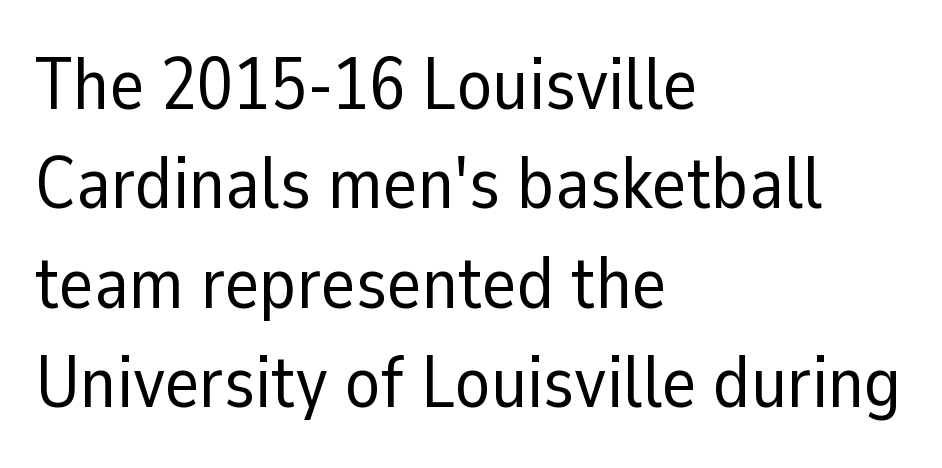
The image shows 73 px regular-weight sans-serif type, upright; set left-aligned, normal line spacing (1.36x), normal letter spacing, not underlined; low stroke contrast and a medium x-height.
